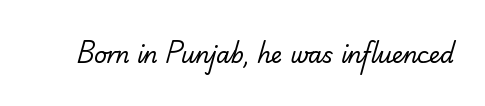
The image shows 22 px text type; set normal letter spacing, not underlined.
